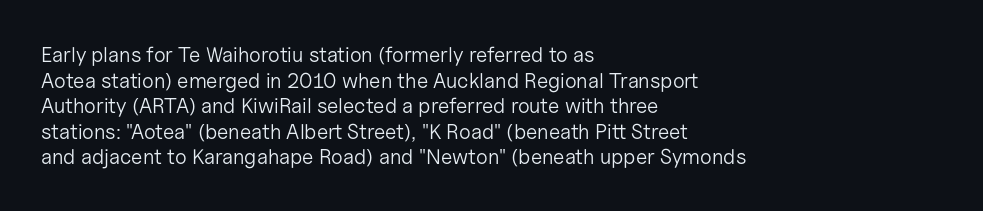
Does extra space separate the letters? No, they use regular spacing. The passage is arranged the way most books set body copy — flush left. The area under the type is left untouched. The face looks like a standard text weight, possibly lighter. Notice how the stems are strictly vertical — no italics here.
